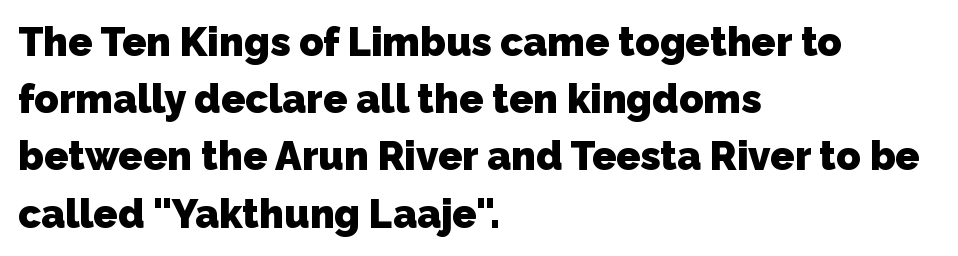
The image shows 40 px heavy sans-serif type; set left-aligned, normal line spacing (1.43x), normal letter spacing, not underlined; low stroke contrast and a medium x-height.
